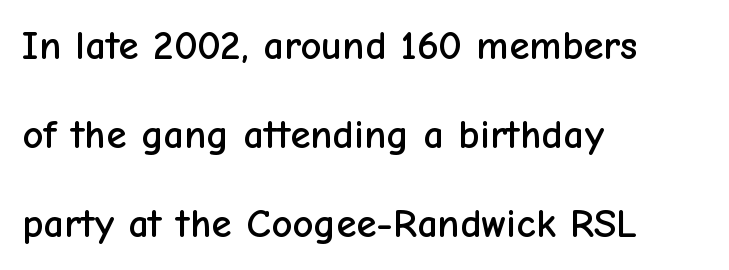
{"serif": "no", "italic": "no", "width": "normal", "stroke_contrast": "low", "x_height": "medium", "monospaced": "no", "underline": "no", "align": "left", "line_spacing": "loose", "line_spacing_ratio": 2.17, "letter_spacing": "normal", "letter_spacing_em": 0.0, "glyph_px": 41}
